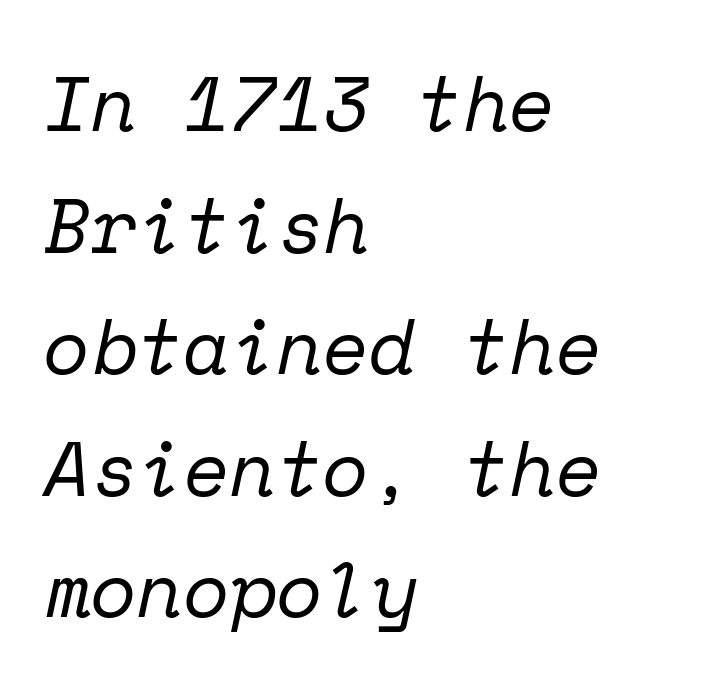
Q: Is the text bold? A: No.
Q: Is the text italic (slanted)? A: Yes, it leans right by about 12 degrees.
Q: Is the typeface a serif or a sans-serif typeface? A: Serif.
Q: Is the text underlined? A: No.
Q: How is the paragraph aligned? A: Left-aligned.
Q: Is the spacing between letters normal or unusually wide? A: Normal.
Q: Is the spacing between lines tight, normal or loose? A: Normal.
Q: Width (condensed, normal, or wide)? A: Normal.
Q: Stroke contrast? A: Low.
Q: x-height? A: Medium.
Q: Monospaced? A: Yes.
